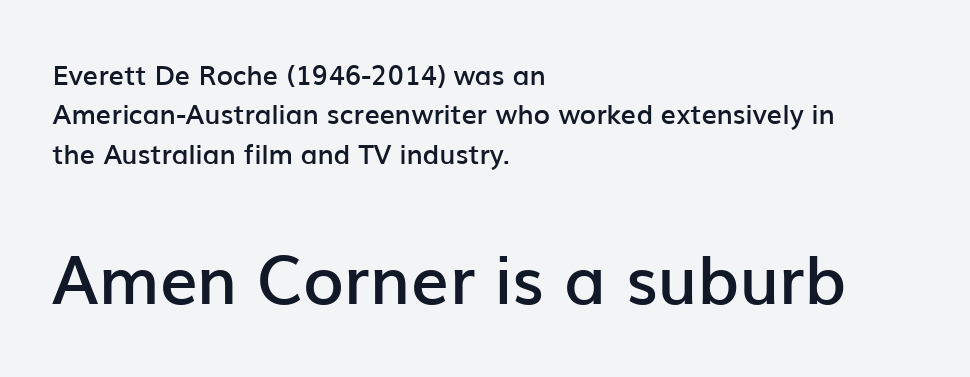
Q: Is the text bold? A: Semi-bold.
Q: Is the text italic (slanted)? A: No, it is upright.
Q: Is the typeface a serif or a sans-serif typeface? A: Sans-serif.
Q: Is the text underlined? A: No.
Q: How is the paragraph aligned? A: Left-aligned.
Q: Is the spacing between letters normal or unusually wide? A: Normal.
Q: Is the spacing between lines tight, normal or loose? A: Normal.
Q: Which block of text is set in a larger size, the first (top) or the second (bottom)? A: The second (bottom) one.
Q: Width (condensed, normal, or wide)? A: Normal.
Q: Stroke contrast? A: Low.
Q: x-height? A: Medium.
Q: Monospaced? A: No.
